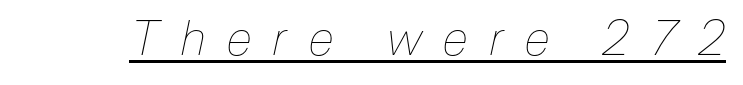
Q: Is the text bold? A: No.
Q: Is the text italic (slanted)? A: Yes, it leans right by about 12 degrees.
Q: Is the text underlined? A: Yes.
Q: Is the spacing between letters normal or unusually wide? A: Unusually wide.
Q: Width (condensed, normal, or wide)? A: Condensed.
Q: Stroke contrast? A: Low.
Q: x-height? A: Medium.
Q: Monospaced? A: No.
